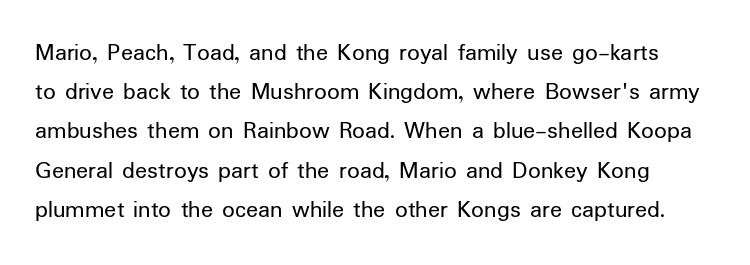
Check the space under the baseline: it is left empty. Characters remain perfectly vertical along every line. Default kerning and tracking; the words read as compact shapes. Stems here are at most as thick as an everyday book face.
